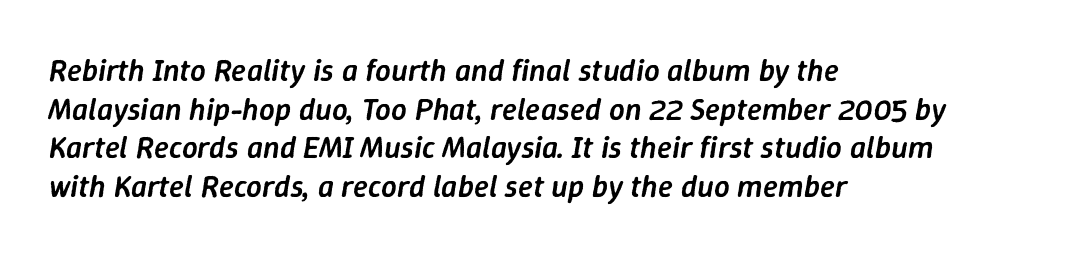
{"italic": "yes", "lean": "right", "slant_degrees": 9, "bold": "semi", "weight": "semibold", "width": "normal", "stroke_contrast": "low", "x_height": "medium", "monospaced": "no", "underline": "no", "align": "left", "line_spacing": "normal", "line_spacing_ratio": 1.25, "letter_spacing": "normal", "letter_spacing_em": 0.0, "glyph_px": 31}
